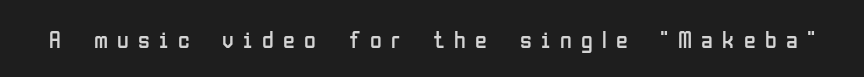
The cut favours lightness, reaching ordinary text weight at its darkest. This is roman type, the default non-slanted kind. Honestly, there is no underline to notice here at all. There is plenty of visible air inserted between adjacent glyphs.
